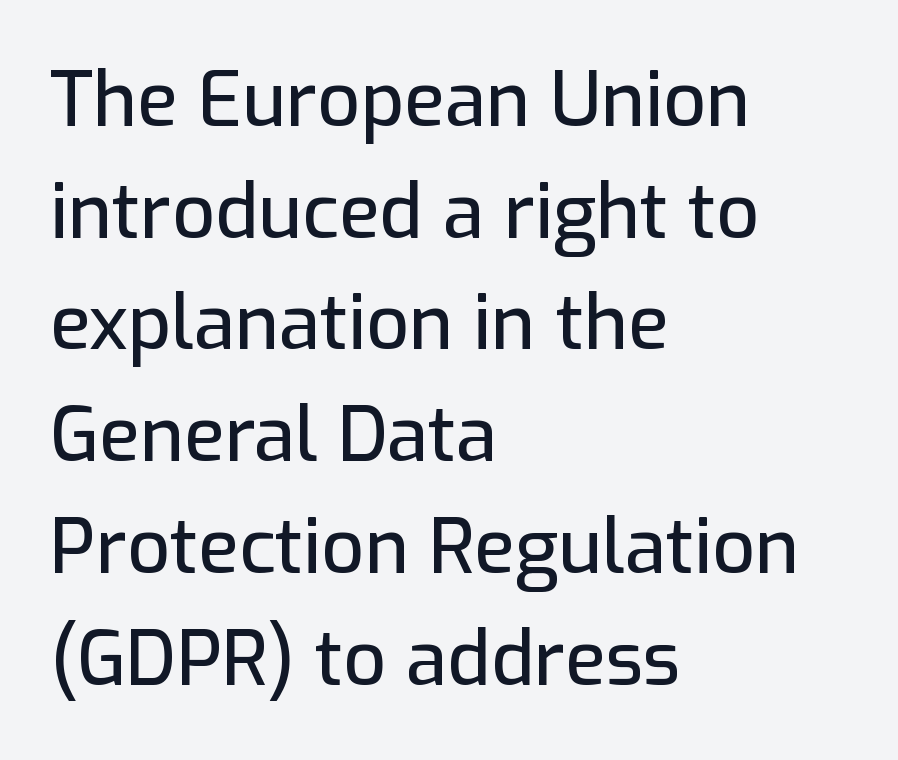
Q: Is the text italic (slanted)? A: No, it is upright.
Q: Is the typeface a serif or a sans-serif typeface? A: Sans-serif.
Q: Is the text underlined? A: No.
Q: How is the paragraph aligned? A: Left-aligned.
Q: Is the spacing between letters normal or unusually wide? A: Normal.
Q: Is the spacing between lines tight, normal or loose? A: Normal.
Q: Width (condensed, normal, or wide)? A: Normal.
Q: Stroke contrast? A: Low.
Q: x-height? A: Medium.
Q: Monospaced? A: No.
